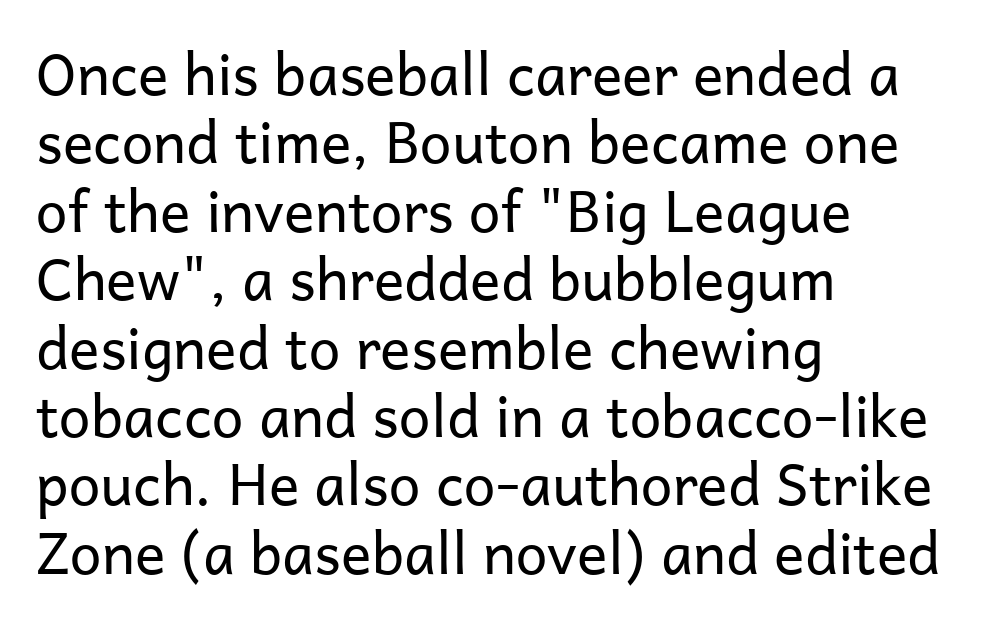
Students, note that the glyphs here touch the page at normal intervals. Here the designer chose a conventional face with non-uniform glyph widths. Line starts are locked; line ends wander. The gap between lines stays unmarked. Quick note: not italic, upright.
